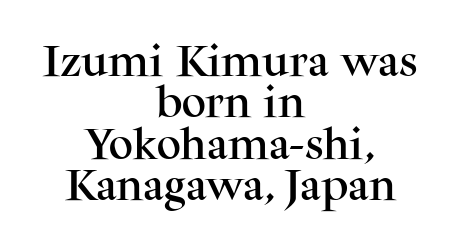
Visually the block forms a symmetrical silhouette, jagged on both flanks. Honestly, the letter spacing is just normal — you wouldn't notice it. Yep, those are serifs on the letters. No word sits above an underline. Spacing verdict: proportional, widths tailored to each character.
